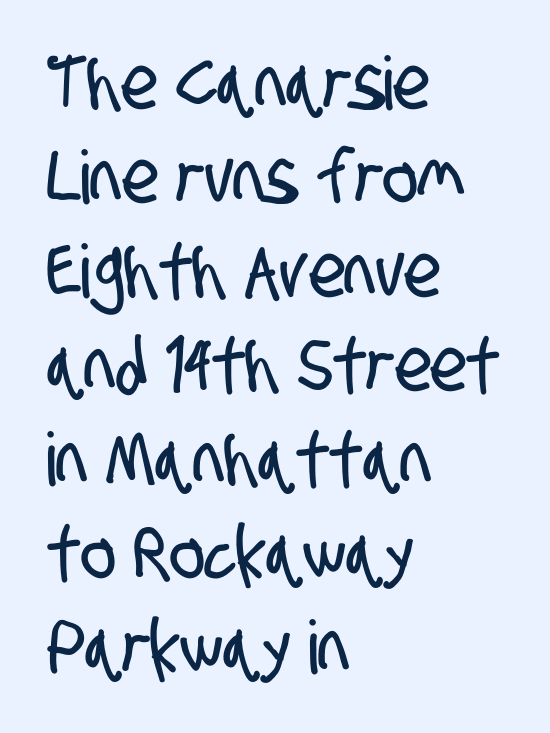
{"serif": "no", "width": "condensed", "stroke_contrast": "low", "x_height": "large", "monospaced": "no", "underline": "no", "align": "left", "line_spacing": "normal", "line_spacing_ratio": 1.27, "letter_spacing": "normal", "letter_spacing_em": 0.0, "glyph_px": 74}
